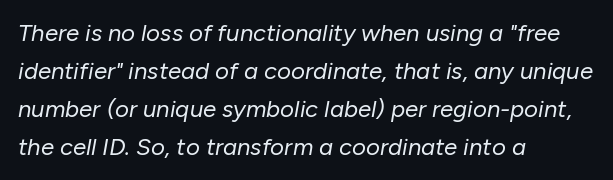
The image shows 24 px text type, italic (leaning right); set left-aligned, normal line spacing (1.59x), normal letter spacing, not underlined.
